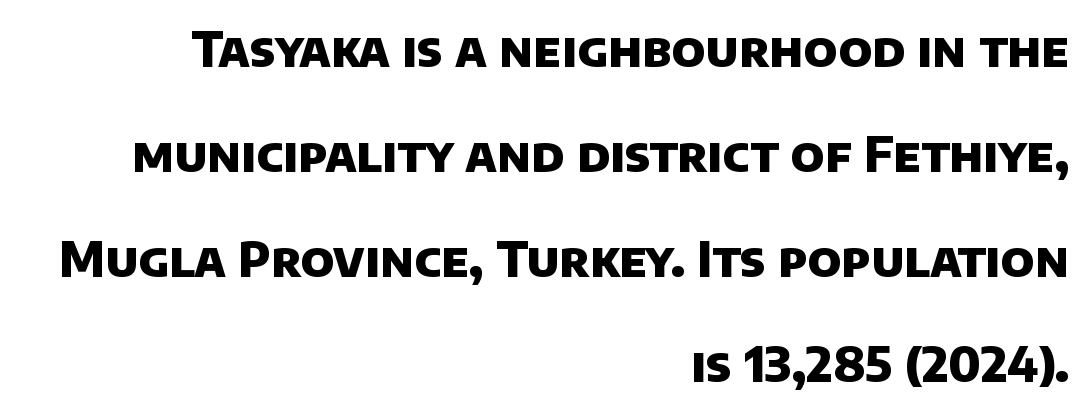
{"serif": "no", "bold": "yes", "weight": "heavy", "width": "normal", "stroke_contrast": "low", "x_height": "large", "monospaced": "no", "underline": "no", "align": "right", "line_spacing": "loose", "line_spacing_ratio": 2.19, "letter_spacing": "normal", "letter_spacing_em": 0.0, "glyph_px": 48}
